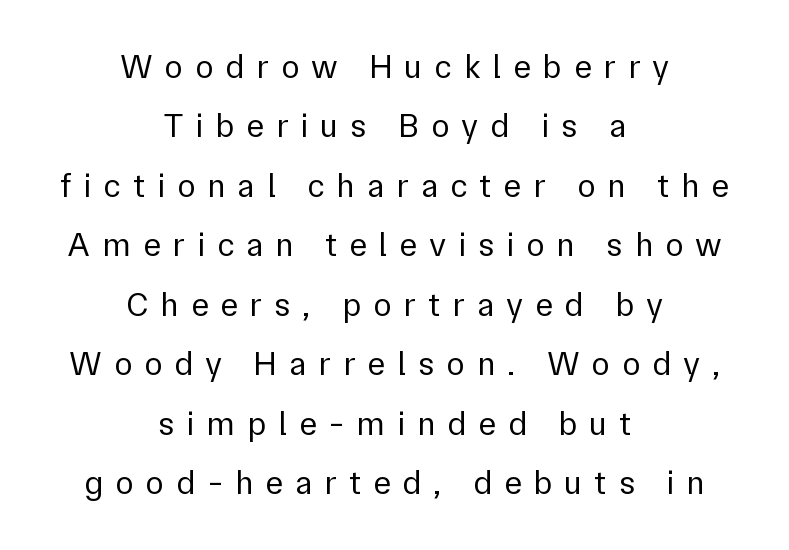
Q: Is the text bold? A: No.
Q: Is the text italic (slanted)? A: No, it is upright.
Q: Is the typeface a serif or a sans-serif typeface? A: Sans-serif.
Q: Is the text underlined? A: No.
Q: How is the paragraph aligned? A: Centered.
Q: Is the spacing between letters normal or unusually wide? A: Unusually wide.
Q: Width (condensed, normal, or wide)? A: Normal.
Q: Stroke contrast? A: Low.
Q: x-height? A: Medium.
Q: Monospaced? A: No.
